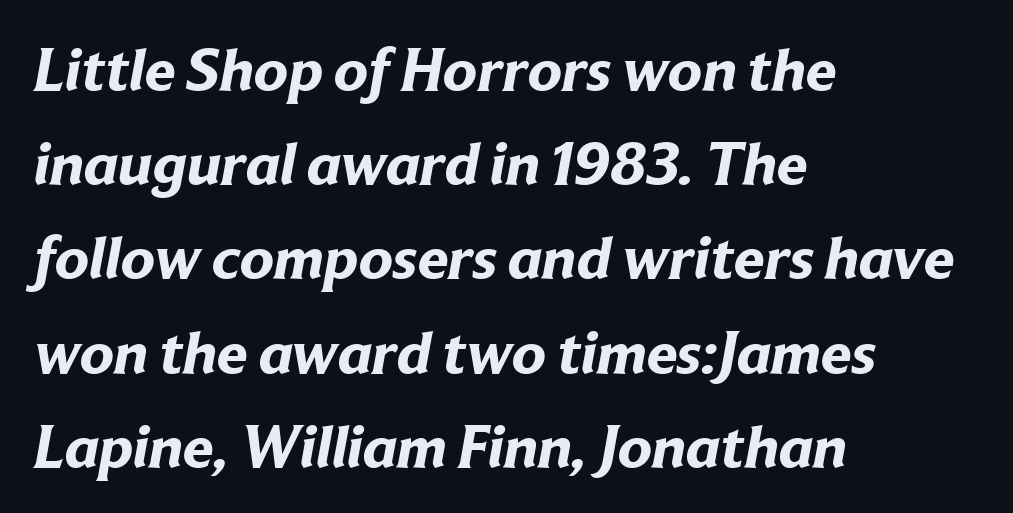
{"serif": "no", "bold": "yes", "weight": "bold", "width": "normal", "stroke_contrast": "low", "x_height": "medium", "monospaced": "no", "underline": "no", "align": "left", "line_spacing": "normal", "line_spacing_ratio": 1.52, "letter_spacing": "normal", "letter_spacing_em": 0.0, "glyph_px": 62}
